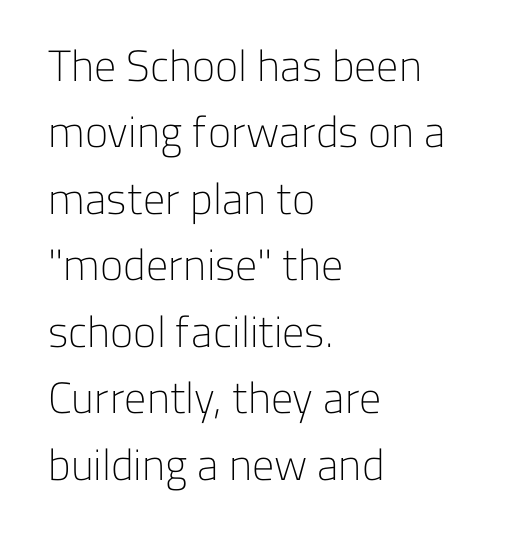
The image shows 44 px light sans-serif type, upright; set left-aligned, normal line spacing (1.51x), normal letter spacing, not underlined; low stroke contrast and a medium x-height.
